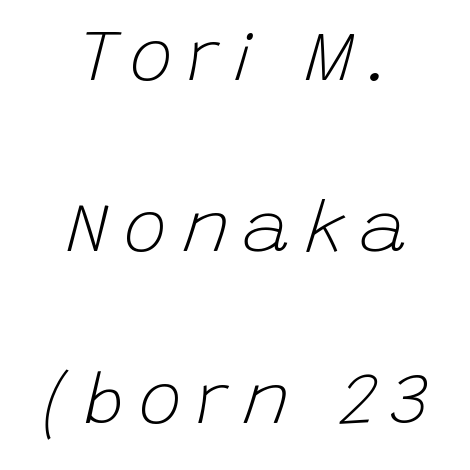
Q: Is the text bold? A: No.
Q: Is the text italic (slanted)? A: Yes, it leans right by about 15 degrees.
Q: Is the text underlined? A: No.
Q: How is the paragraph aligned? A: Centered.
Q: Is the spacing between letters normal or unusually wide? A: Unusually wide.
Q: Is the spacing between lines tight, normal or loose? A: Loose.
Q: Width (condensed, normal, or wide)? A: Normal.
Q: Stroke contrast? A: Low.
Q: x-height? A: Large.
Q: Monospaced? A: No.
